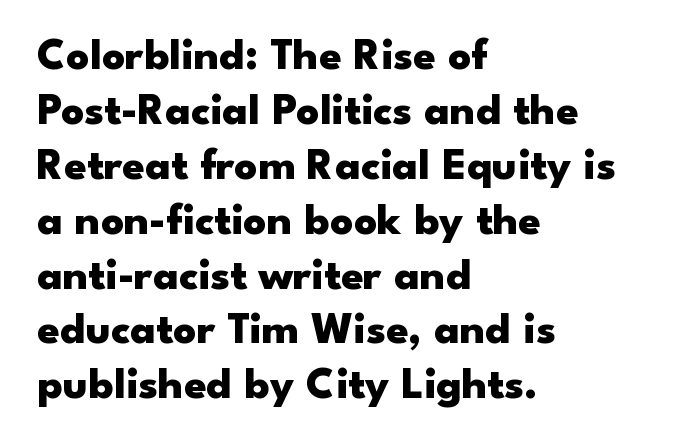
{"serif": "no", "italic": "no", "bold": "yes", "weight": "heavy", "width": "wide", "stroke_contrast": "low", "x_height": "small", "monospaced": "no", "underline": "no", "align": "left", "line_spacing_ratio": 1.22, "letter_spacing": "normal", "letter_spacing_em": 0.0, "glyph_px": 45}
